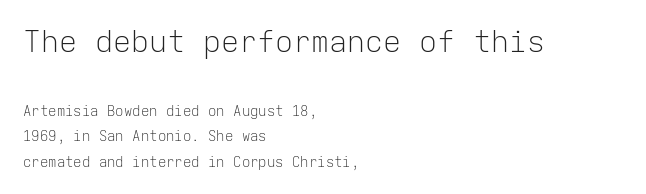
{"serif": "no", "italic": "no", "bold": "no", "weight": "light", "width": "normal", "stroke_contrast": "low", "x_height": "medium", "monospaced": "yes", "underline": "no", "align": "left", "line_spacing_ratio": 1.82, "letter_spacing": "normal", "letter_spacing_em": 0.0, "larger_block": "first", "size_ratio": 2.14, "glyph_px": 30}
